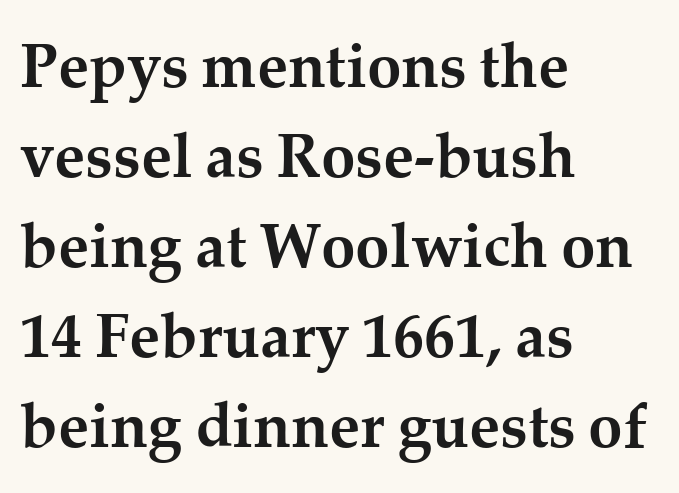
Its strokes are broad and dark, the hallmark of bold type. Horizontal alignment here is leftward, the default for most running prose. Font category for this specimen: serif. Does the lettering tilt? It doesn't — this is upright. Notice how descenders clear the ascenders below comfortably — that's standard leading. Students, note that the glyphs here touch the page at normal intervals.
